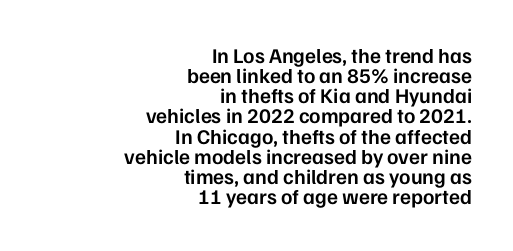
The image shows 21 px text type, upright; set right-aligned, tight line spacing (0.96x), normal letter spacing, not underlined.
